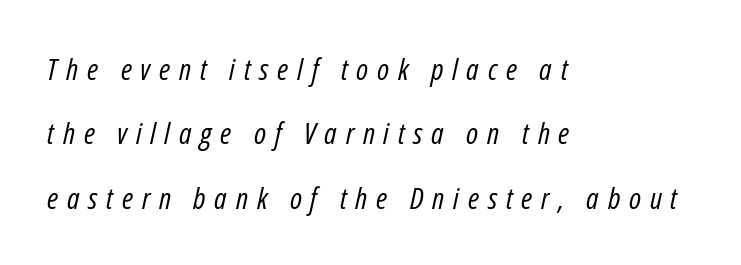
The font's italic variant was chosen for this text. Underline: absent. The setting favours the left margin, as ordinary paragraphs usually do. In terms of leading, this rendering errs on the spacious side.
